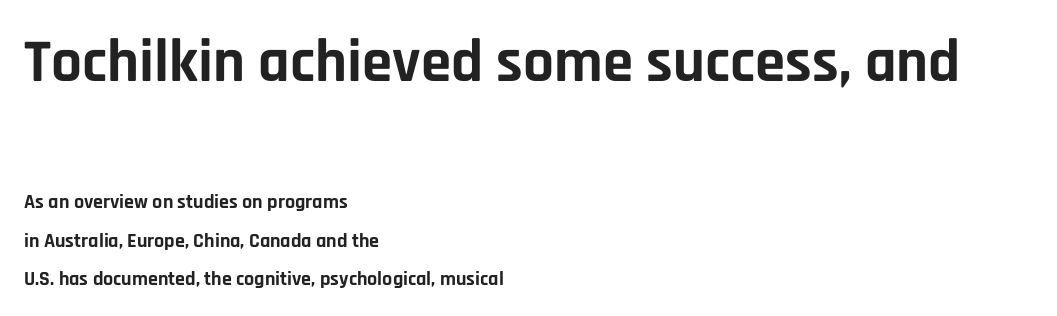
Q: Is the text bold? A: Yes.
Q: Is the text italic (slanted)? A: No, it is upright.
Q: Is the typeface a serif or a sans-serif typeface? A: Sans-serif.
Q: Is the text underlined? A: No.
Q: How is the paragraph aligned? A: Left-aligned.
Q: Is the spacing between letters normal or unusually wide? A: Normal.
Q: Is the spacing between lines tight, normal or loose? A: Loose.
Q: Which block of text is set in a larger size, the first (top) or the second (bottom)? A: The first (top) one.
Q: Width (condensed, normal, or wide)? A: Normal.
Q: Stroke contrast? A: Low.
Q: x-height? A: Large.
Q: Monospaced? A: No.
